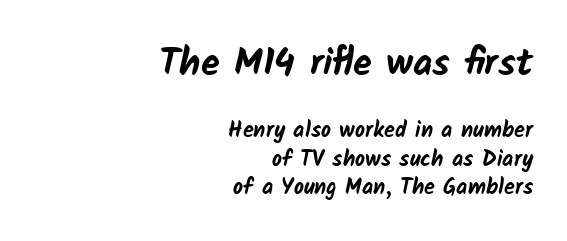
The gaps between neighbouring characters are ordinary and unremarkable. Teacher's note: observe the even right margin — that is flush-right alignment. Just letters on the line, the space beneath them empty. You get the large type first, then a drop to smaller type.
